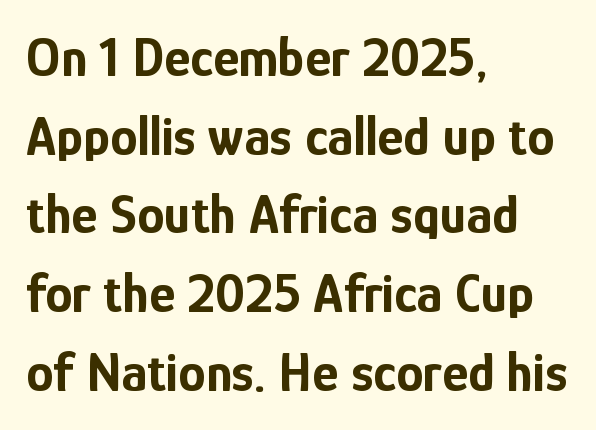
{"serif": "no", "italic": "no", "bold": "yes", "weight": "bold", "width": "condensed", "stroke_contrast": "low", "x_height": "medium", "monospaced": "no", "underline": "no", "align": "left", "line_spacing": "normal", "line_spacing_ratio": 1.43, "letter_spacing": "normal", "letter_spacing_em": 0.0, "glyph_px": 55}
